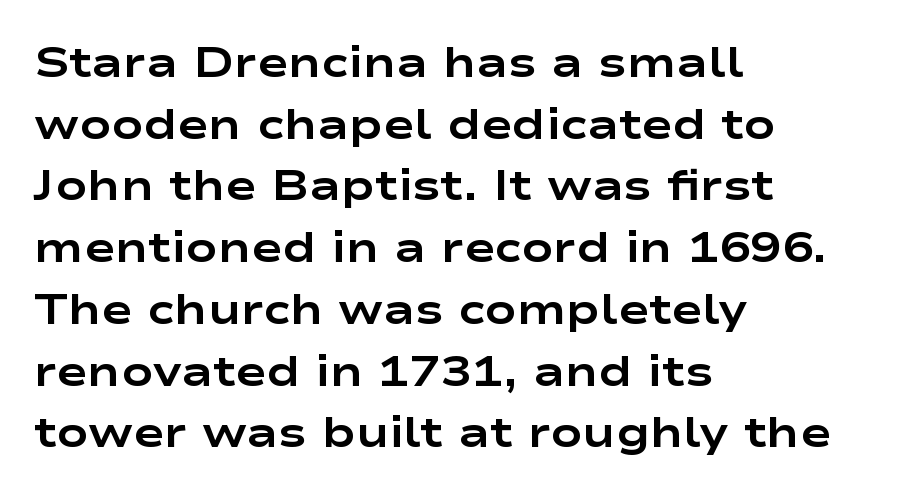
The image shows 42 px bold, wide sans-serif type, upright; set left-aligned, normal line spacing (1.47x), normal letter spacing, not underlined; low stroke contrast and a medium x-height.
